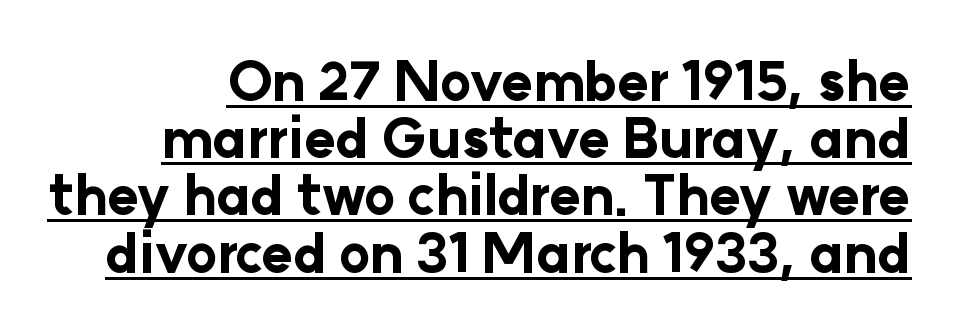
The image shows 53 px bold sans-serif type, upright; set tight line spacing (1.08x), normal letter spacing, underlined; low stroke contrast and a medium x-height.
